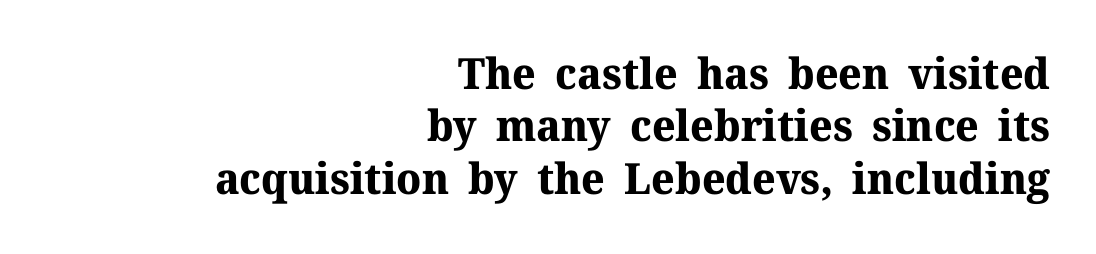
The image shows 43 px bold serif type, upright; set right-aligned, line spacing 1.22x, normal letter spacing, not underlined; medium stroke contrast and a medium x-height.
